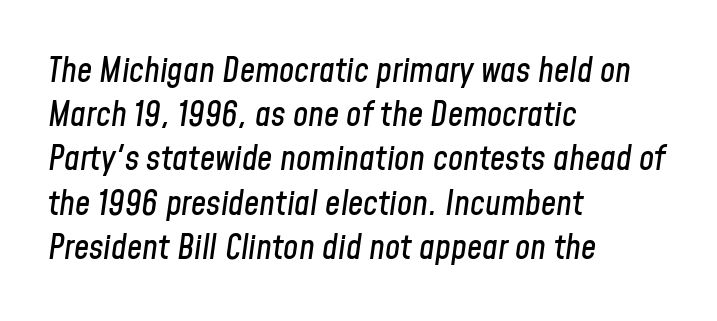
Q: Is the text italic (slanted)? A: Yes, it leans right by about 8 degrees.
Q: Is the text underlined? A: No.
Q: How is the paragraph aligned? A: Left-aligned.
Q: Is the spacing between letters normal or unusually wide? A: Normal.
Q: Is the spacing between lines tight, normal or loose? A: Normal.
Q: Width (condensed, normal, or wide)? A: Condensed.
Q: Stroke contrast? A: Low.
Q: x-height? A: Medium.
Q: Monospaced? A: No.
